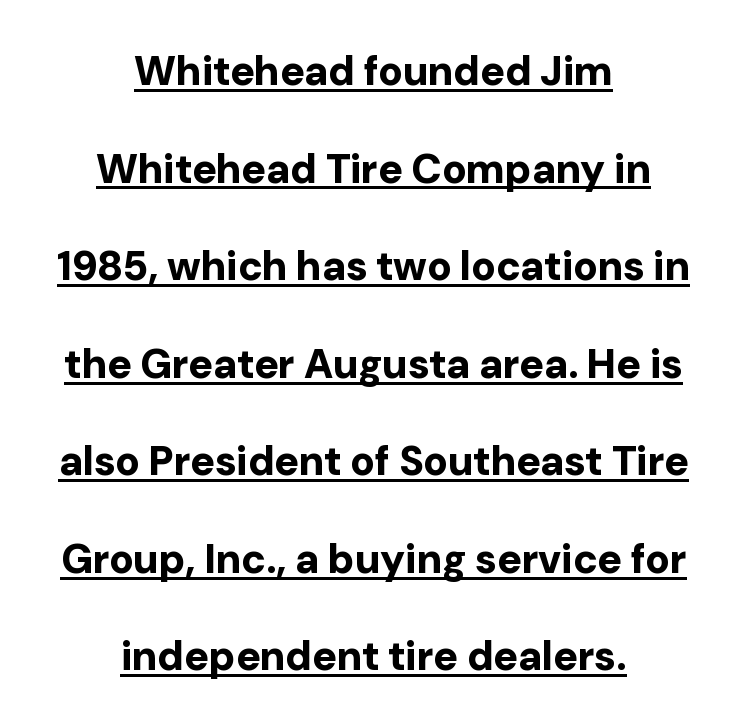
{"serif": "no", "italic": "no", "bold": "yes", "weight": "bold", "width": "normal", "stroke_contrast": "low", "x_height": "medium", "monospaced": "no", "underline": "yes", "align": "center", "line_spacing": "loose", "line_spacing_ratio": 2.38, "letter_spacing": "normal", "letter_spacing_em": 0.0, "glyph_px": 41}
